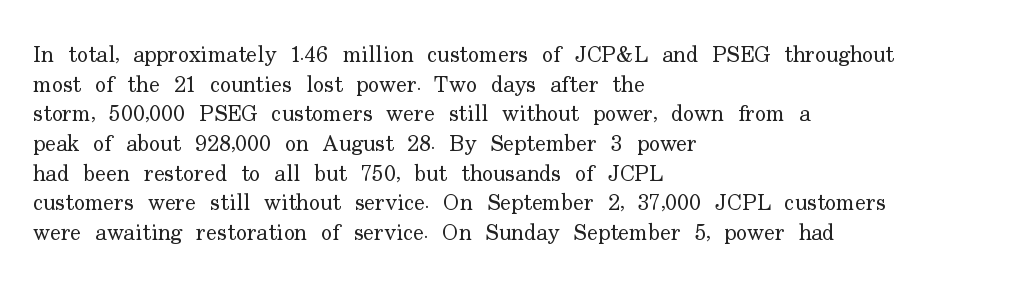
{"italic": "no", "bold": "no", "underline": "no", "align": "left", "line_spacing": "normal", "line_spacing_ratio": 1.29, "letter_spacing": "normal", "letter_spacing_em": 0.0, "glyph_px": 23}
